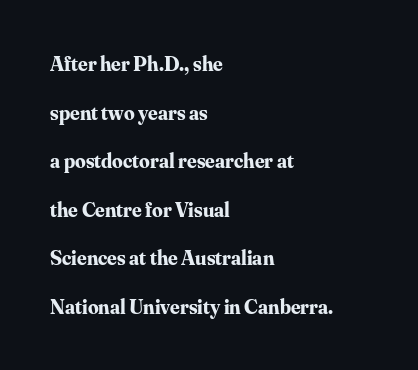
{"italic": "no", "bold": "yes", "underline": "no", "align": "left", "line_spacing": "loose", "line_spacing_ratio": 2.31, "letter_spacing": "normal", "letter_spacing_em": 0.0, "glyph_px": 21}
